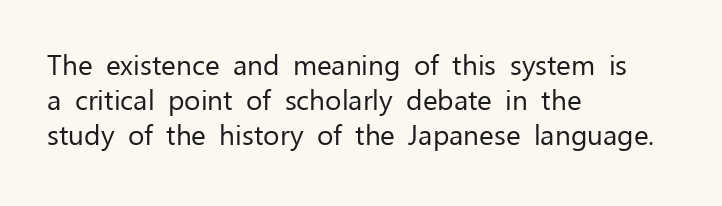
{"serif": "no", "italic": "no", "bold": "no", "weight": "regular", "width": "normal", "stroke_contrast": "low", "x_height": "medium", "monospaced": "no", "underline": "no", "align": "left", "line_spacing": "normal", "line_spacing_ratio": 1.25, "letter_spacing": "normal", "letter_spacing_em": 0.0, "glyph_px": 28}
